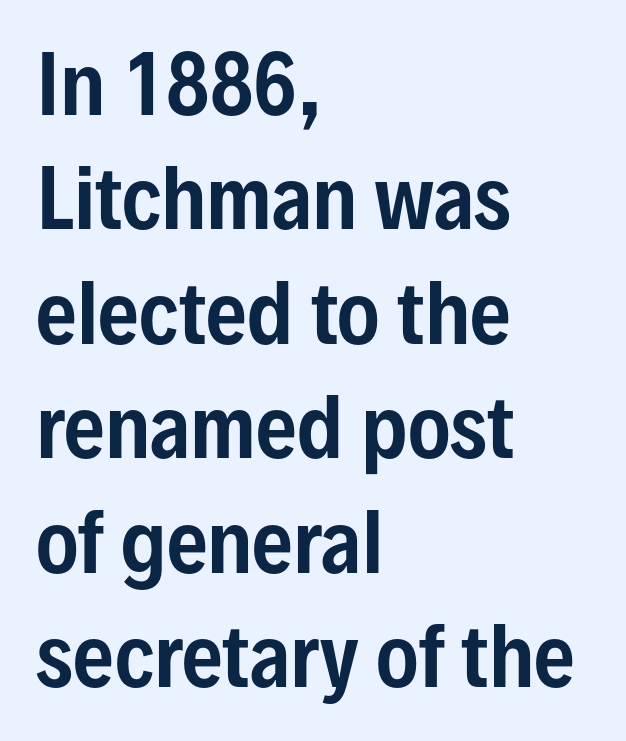
The image shows 80 px condensed sans-serif type, upright; set left-aligned, normal line spacing (1.43x), normal letter spacing, not underlined; low stroke contrast and a medium x-height.
